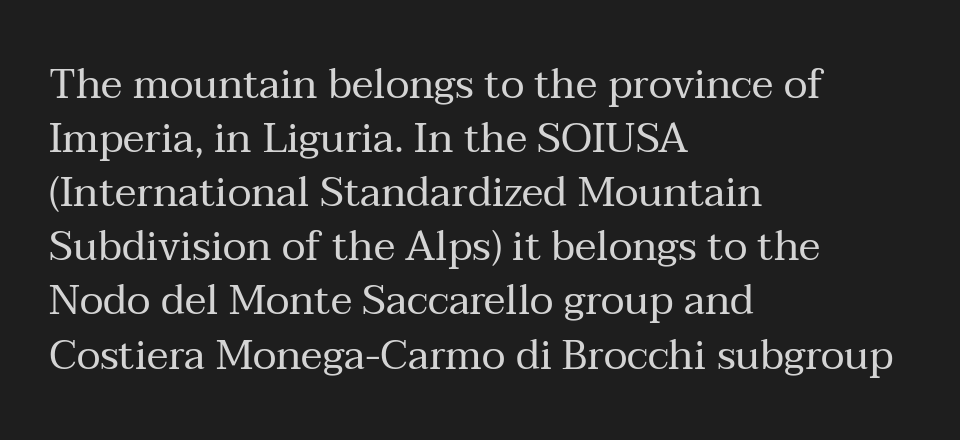
The letters advance in unequal steps, a hallmark of proportional type. Teacher's note: observe the even left margin — that is flush-left alignment. Anything drawn beneath the words? Only blank space. The text was rendered using a seriffed face with decorative stroke endings.
